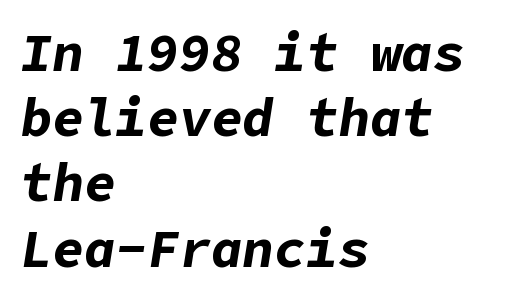
In terms of weight, the rendering is a true, heavy bold. The type is set solid horizontally, with unmodified tracking. Teacher's note: observe the even left margin — that is flush-left alignment. This sample uses an oblique cut, with every glyph tilted off the vertical. Beneath every word, the page is bare.
